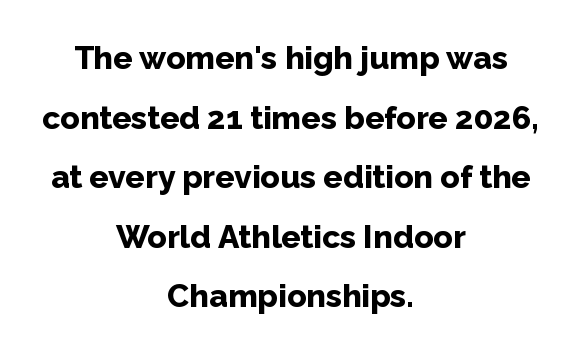
The passage shown has conventional tracking throughout. Note the varied advance widths — an 'i' is clearly narrower than an 'm'. This is roman type, the default non-slanted kind. These words are printed bold, with thick strokes throughout. A centered setting, common on invitations and titles, is used for this passage.
